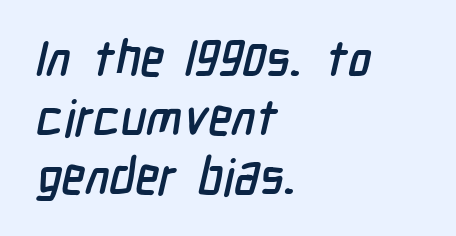
The area under the type is left untouched. The rendering uses natural spacing where letterforms have individual widths. Here the glyphs are tracked normally, forming tight word shapes. The lines are quadded left.
